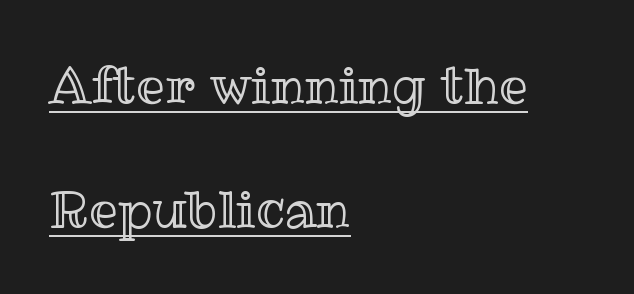
{"italic": "no", "width": "normal", "x_height": "medium", "monospaced": "no", "underline": "yes", "align": "left", "line_spacing": "loose", "line_spacing_ratio": 2.44, "letter_spacing": "normal", "letter_spacing_em": 0.0, "glyph_px": 51}
